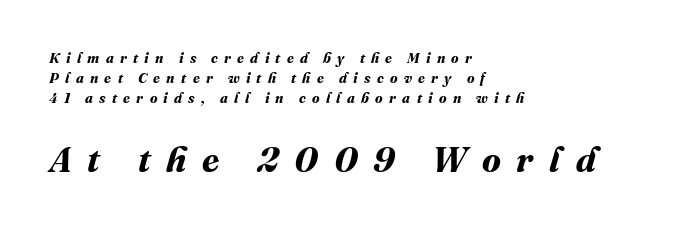
The image shows 35 px bold type; set left-aligned, normal line spacing (1.44x), unusually wide letter spacing (+0.45 em), not underlined; the second (bottom) block is 2.5x larger; medium stroke contrast and a medium x-height.
